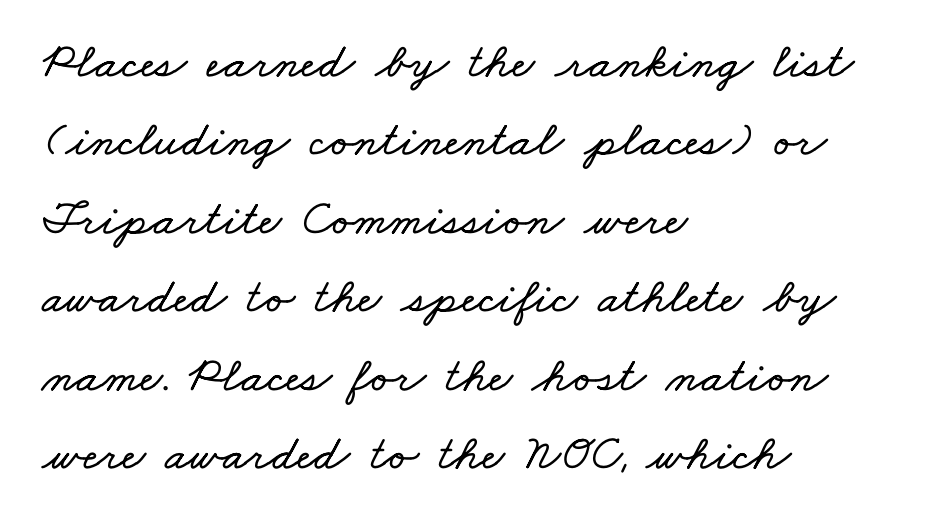
Looks like regular typesetting: each glyph gets only the width it needs. Bare-footed words on every line. This rendering leaves character spacing at its baseline value. Horizontally, the lines are justified to the leading edge only. The rendering uses a moderate line-height, typical for paragraphs.
